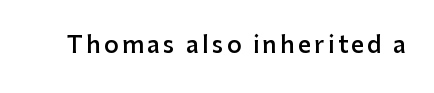
The image shows 23 px text type, upright; set not underlined.
